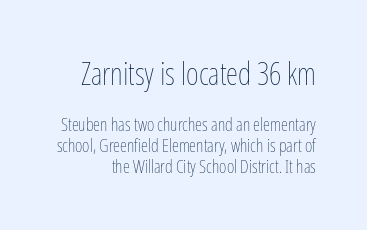
Q: Is the text bold? A: No.
Q: Is the text italic (slanted)? A: No, it is upright.
Q: Is the text underlined? A: No.
Q: How is the paragraph aligned? A: Right-aligned.
Q: Is the spacing between letters normal or unusually wide? A: Normal.
Q: Is the spacing between lines tight, normal or loose? A: Tight.
Q: Which block of text is set in a larger size, the first (top) or the second (bottom)? A: The first (top) one.
Q: Width (condensed, normal, or wide)? A: Condensed.
Q: Stroke contrast? A: Low.
Q: x-height? A: Medium.
Q: Monospaced? A: No.
